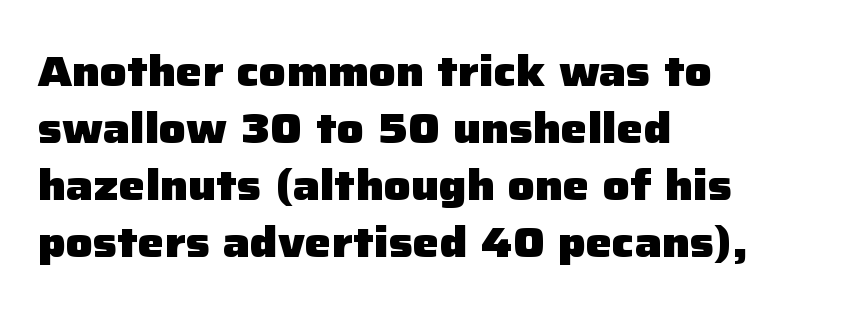
{"serif": "no", "italic": "no", "bold": "yes", "weight": "heavy", "width": "normal", "stroke_contrast": "low", "x_height": "medium", "monospaced": "no", "underline": "no", "align": "left", "line_spacing": "normal", "line_spacing_ratio": 1.36, "letter_spacing": "normal", "letter_spacing_em": 0.0, "glyph_px": 42}
